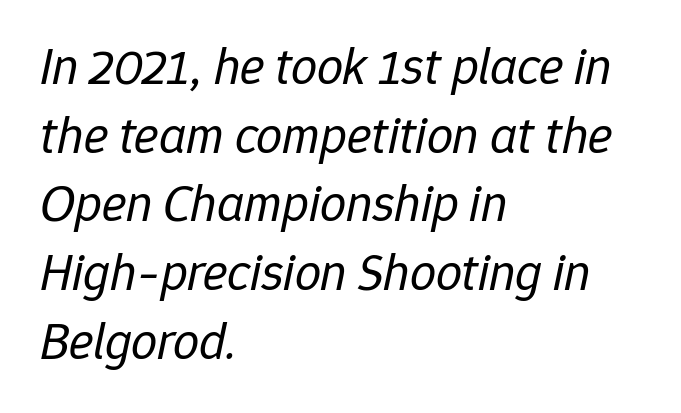
The image shows 52 px regular-weight type, italic (leaning right); set left-aligned, normal line spacing (1.32x), normal letter spacing, not underlined; low stroke contrast and a medium x-height.
